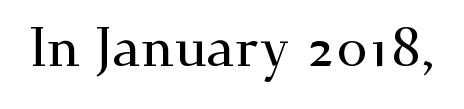
The image shows 54 px wide serif type, upright; set normal letter spacing, not underlined; medium stroke contrast and a small x-height.
